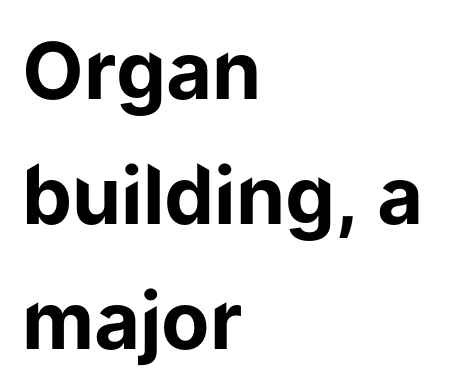
{"serif": "no", "italic": "no", "bold": "yes", "weight": "bold", "width": "normal", "stroke_contrast": "low", "x_height": "medium", "monospaced": "no", "underline": "no", "align": "left", "line_spacing": "normal", "line_spacing_ratio": 1.58, "letter_spacing": "normal", "letter_spacing_em": 0.0, "glyph_px": 79}
